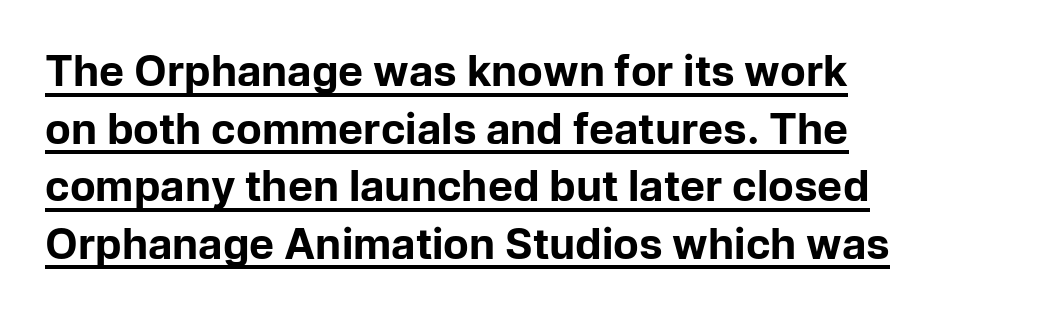
The passage shown stacks its lines at a standard gap. Is this a fixed-width face? No — the glyphs have proportional, varying widths. Standard letterfit; no display-style spreading of the glyphs. Nope, not italic — everything's standing straight.
